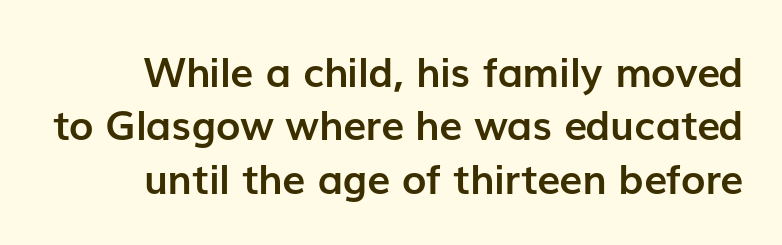
{"serif": "no", "italic": "no", "bold": "yes", "weight": "semibold", "width": "normal", "stroke_contrast": "low", "x_height": "medium", "monospaced": "no", "underline": "no", "align": "right", "line_spacing": "normal", "line_spacing_ratio": 1.3, "letter_spacing": "normal", "letter_spacing_em": 0.0, "glyph_px": 41}
